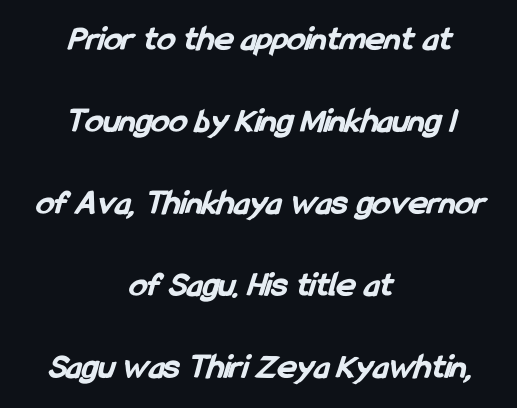
Descenders are the only things crossing below the line. Each line is balanced around a shared central axis. Each new line begins a long way beneath the previous one. Serifs: no, the terminals of the letterforms are clean. Set as a true bold cut, around the 700 mark. Inter-character spacing is left at the font's built-in metrics.
